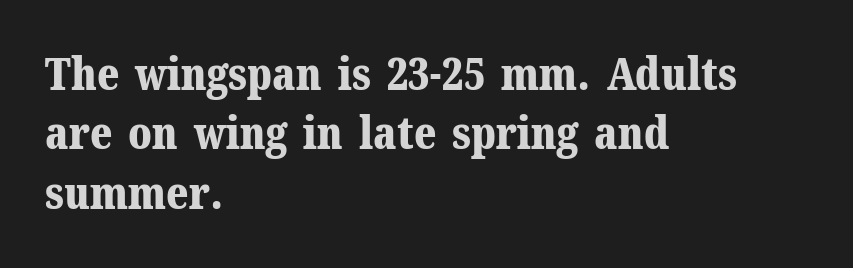
The axis of the letterforms is exactly vertical. Examine the stroke ends and you'll spot serifs. Its strokes are broad and dark, the hallmark of bold type. The rendering keeps characters at their native spacing. This rendering uses left alignment, leaving the right contour irregular. Words float on clear page, feet unadorned.
